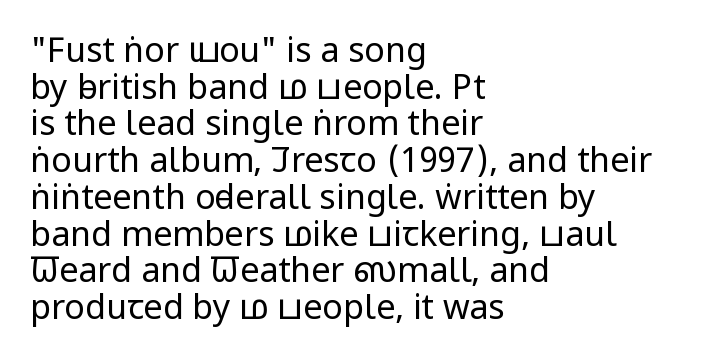
The image shows 34 px regular-weight, condensed sans-serif type, upright; set left-aligned, tight line spacing (1.08x), normal letter spacing, not underlined; low stroke contrast and a large x-height.
